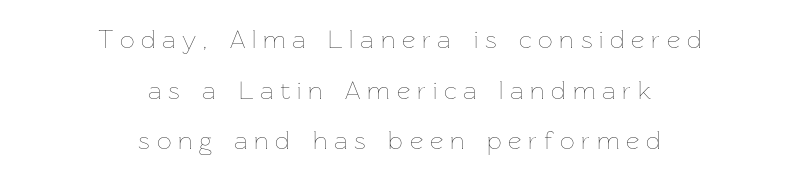
Compared with a typical body face, this is equally light or lighter still. Caption: expanded tracking, letters set apart. If you drew a line through each stem, it would be perfectly vertical. Whoever set this chose breathing room over compactness in the vertical rhythm. Notice how the passage keeps no hard edge, just a central spine. Beneath every word, the page is bare.
